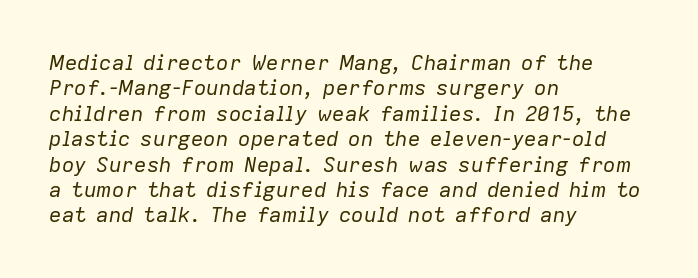
{"italic": "yes", "lean": "right", "slant_degrees": 9, "bold": "no", "underline": "no", "align": "left", "line_spacing_ratio": 1.21, "letter_spacing": "normal", "letter_spacing_em": 0.0, "glyph_px": 21}
